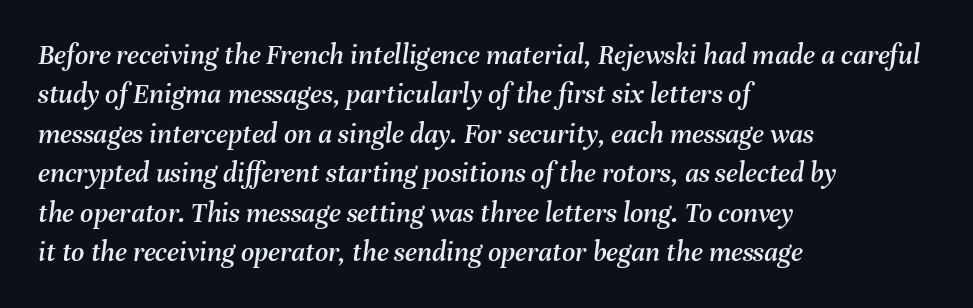
Quick note: interline space is typical. In terms of posture, this sample is oblique. This rendering features lettering with no underline. Is the block centered? No — it sits flush against the left margin. The letterforms sit shoulder to shoulder at normal distance. Character widths vary here, with narrow letters taking less room than wide ones.
